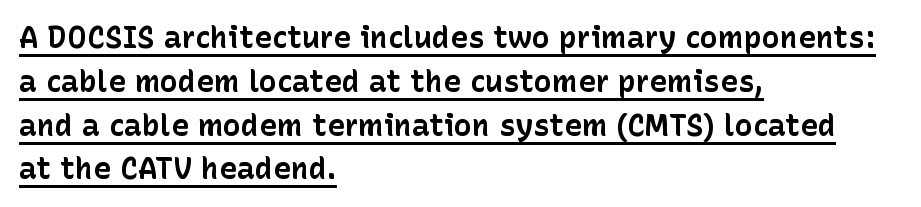
The image shows 30 px bold sans-serif type, upright; set left-aligned, normal line spacing (1.46x), normal letter spacing, underlined; low stroke contrast and a medium x-height.
